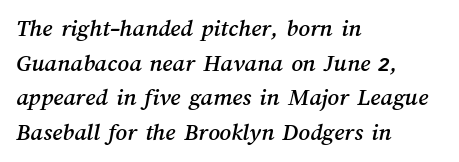
Q: Is the text underlined? A: No.
Q: How is the paragraph aligned? A: Left-aligned.
Q: Is the spacing between letters normal or unusually wide? A: Normal.
Q: Is the spacing between lines tight, normal or loose? A: Normal.
